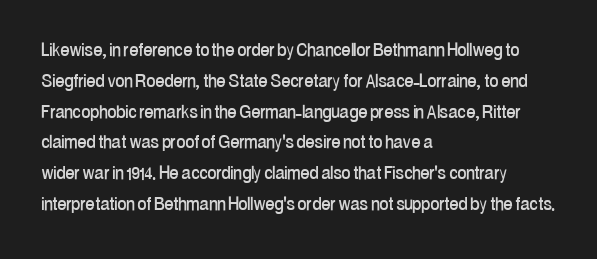
The image shows 22 px text type, upright; set left-aligned, normal line spacing (1.4x), normal letter spacing, not underlined.
